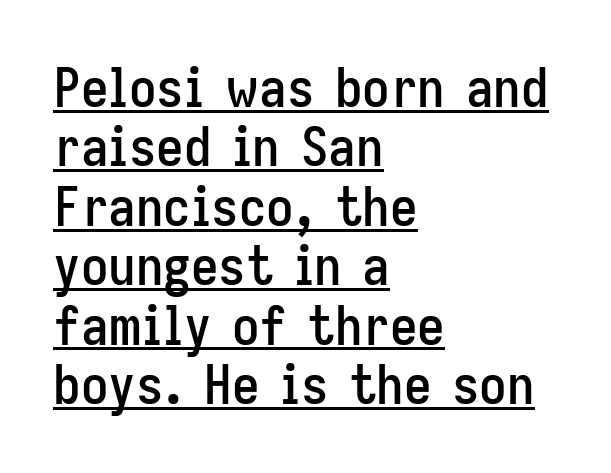
Q: Is the text italic (slanted)? A: No, it is upright.
Q: Is the typeface a serif or a sans-serif typeface? A: Sans-serif.
Q: Is the text underlined? A: Yes.
Q: How is the paragraph aligned? A: Left-aligned.
Q: Is the spacing between letters normal or unusually wide? A: Normal.
Q: Is the spacing between lines tight, normal or loose? A: Tight.
Q: Width (condensed, normal, or wide)? A: Condensed.
Q: Stroke contrast? A: Low.
Q: x-height? A: Medium.
Q: Monospaced? A: No.
